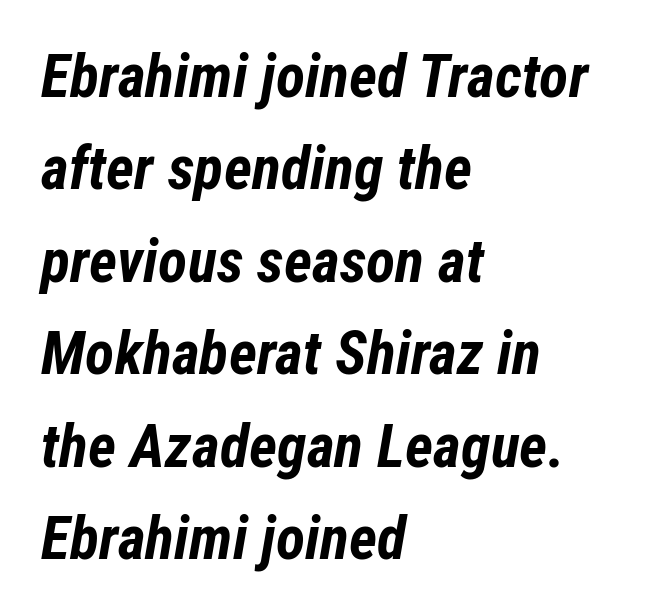
{"italic": "yes", "lean": "right", "slant_degrees": 12, "bold": "yes", "weight": "bold", "width": "condensed", "stroke_contrast": "low", "x_height": "medium", "monospaced": "no", "underline": "no", "align": "left", "line_spacing": "normal", "line_spacing_ratio": 1.54, "letter_spacing": "normal", "letter_spacing_em": 0.0, "glyph_px": 60}
